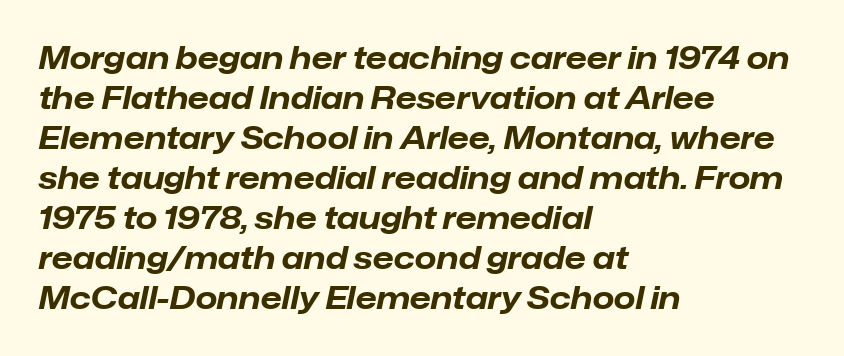
Honestly, the letter spacing is just normal — you wouldn't notice it. This sample has the flowing, uneven cadence of proportional lettering. The font is running at its bold setting. Notice how the passage keeps a crisp vertical edge on the left only.
